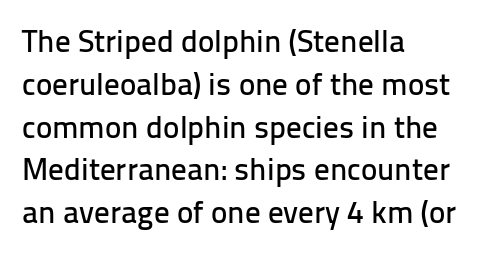
Q: Is the text italic (slanted)? A: No, it is upright.
Q: Is the typeface a serif or a sans-serif typeface? A: Sans-serif.
Q: Is the text underlined? A: No.
Q: How is the paragraph aligned? A: Left-aligned.
Q: Is the spacing between letters normal or unusually wide? A: Normal.
Q: Is the spacing between lines tight, normal or loose? A: Normal.
Q: Width (condensed, normal, or wide)? A: Normal.
Q: Stroke contrast? A: Low.
Q: x-height? A: Medium.
Q: Monospaced? A: No.
